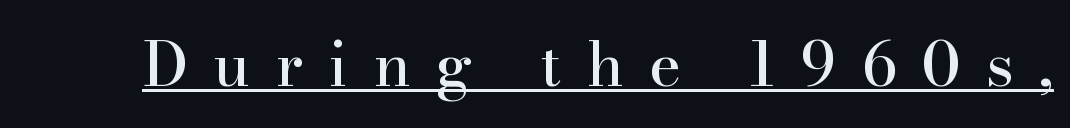
The image shows 61 px serif type, upright; set unusually wide letter spacing (+0.42 em), underlined; high stroke contrast and a small x-height.
